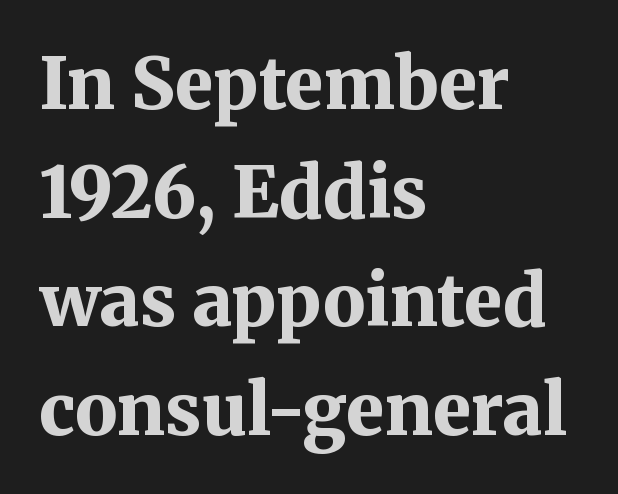
This is heavy type, rendered in bold. Check under the words: just untouched page. Posture: straight, roman, zero tilt. The passage shown is typeset with a serif family. Horizontal bands of white between lines are of average thickness.
